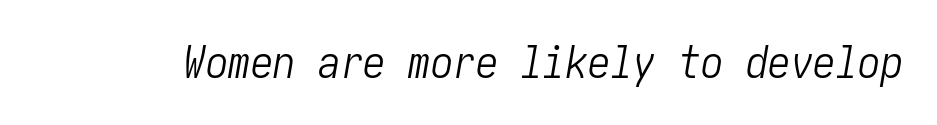
The glyphs look as if they've been sheared to an angle. Look at the tracking — it's just the regular setting, nothing added. The typesetting does not lean heavy: it is not bold. Descenders hang freely into open space.
